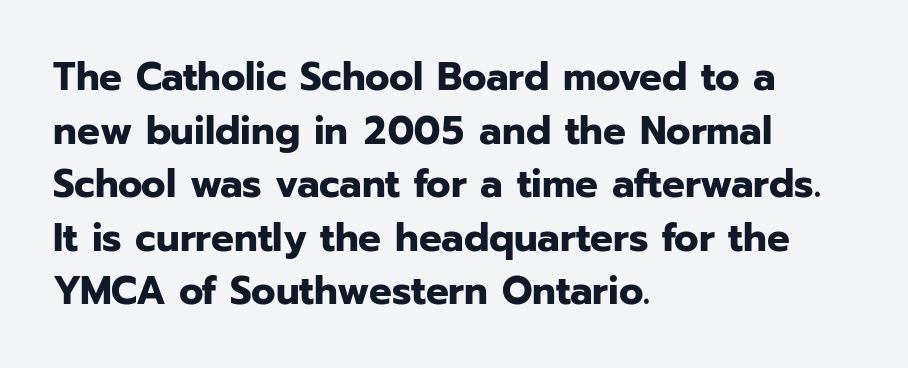
Q: Is the text bold? A: Yes.
Q: Is the text italic (slanted)? A: No, it is upright.
Q: Is the typeface a serif or a sans-serif typeface? A: Sans-serif.
Q: Is the text underlined? A: No.
Q: How is the paragraph aligned? A: Left-aligned.
Q: Is the spacing between letters normal or unusually wide? A: Normal.
Q: Is the spacing between lines tight, normal or loose? A: Normal.
Q: Width (condensed, normal, or wide)? A: Normal.
Q: Stroke contrast? A: Low.
Q: x-height? A: Medium.
Q: Monospaced? A: No.
